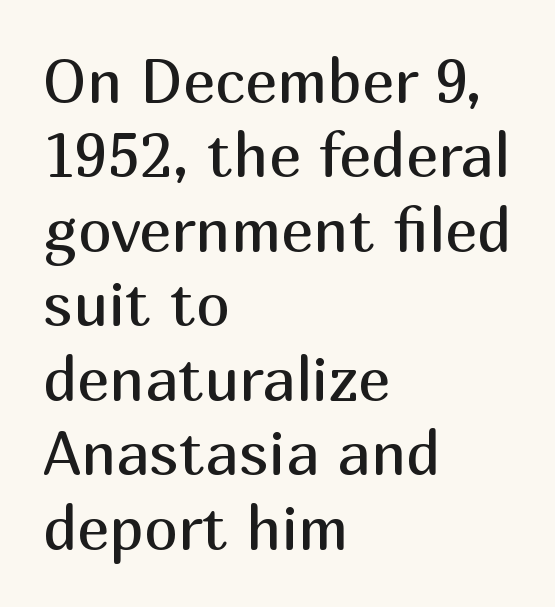
These lines keep a tight, regular rhythm from letter to letter. Each stroke keeps to a modest, everyday thickness or less. Looks like regular typesetting: each glyph gets only the width it needs. Check the space under the baseline: it is left empty. To sum up the face: it is a sans, with no serifs.
